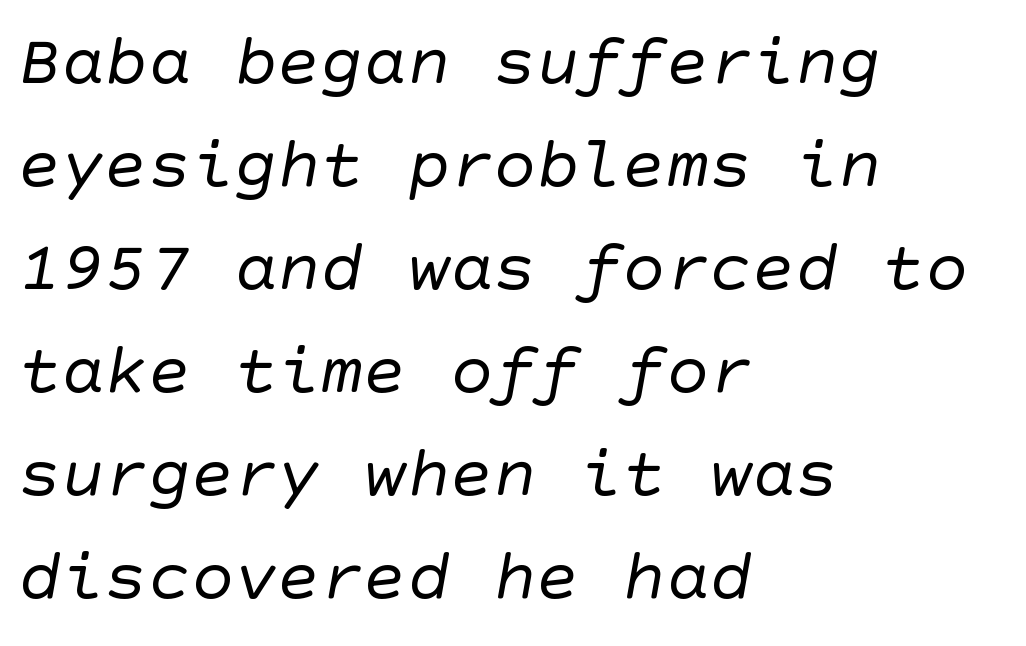
Tracking value appears to be zero — textbook default spacing. One glance says typical: line gaps are just what's usual. The typesetter chose a ragged-right arrangement here. Stem width sits at or under what a default text font uses.
